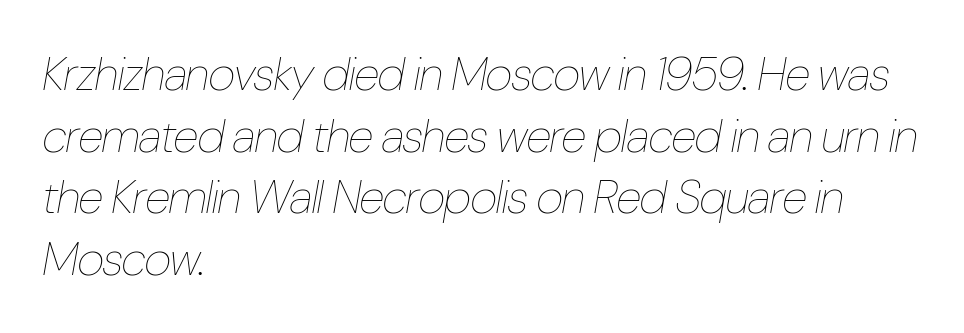
Q: Is the text bold? A: No.
Q: Is the text italic (slanted)? A: Yes, it leans right by about 10 degrees.
Q: Is the text underlined? A: No.
Q: How is the paragraph aligned? A: Left-aligned.
Q: Is the spacing between letters normal or unusually wide? A: Normal.
Q: Is the spacing between lines tight, normal or loose? A: Normal.
Q: Width (condensed, normal, or wide)? A: Condensed.
Q: Stroke contrast? A: Low.
Q: x-height? A: Medium.
Q: Monospaced? A: No.
